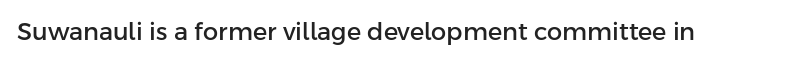
{"italic": "no", "underline": "no", "letter_spacing": "normal", "letter_spacing_em": 0.0, "glyph_px": 24}
